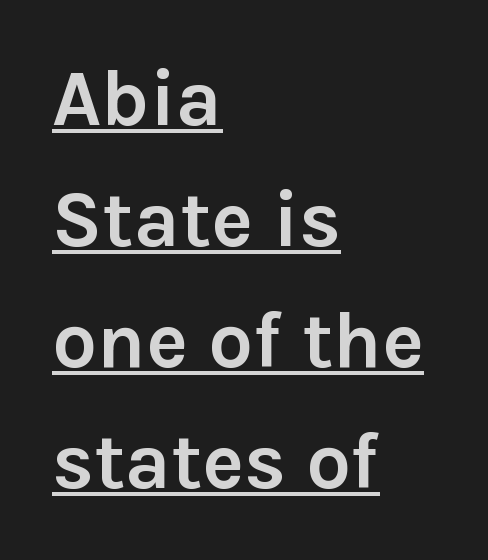
Q: Is the text bold? A: Yes.
Q: Is the text italic (slanted)? A: No, it is upright.
Q: Is the typeface a serif or a sans-serif typeface? A: Sans-serif.
Q: Is the text underlined? A: Yes.
Q: How is the paragraph aligned? A: Left-aligned.
Q: Is the spacing between letters normal or unusually wide? A: Normal.
Q: Is the spacing between lines tight, normal or loose? A: Normal.
Q: Width (condensed, normal, or wide)? A: Normal.
Q: Stroke contrast? A: Low.
Q: x-height? A: Medium.
Q: Monospaced? A: No.
